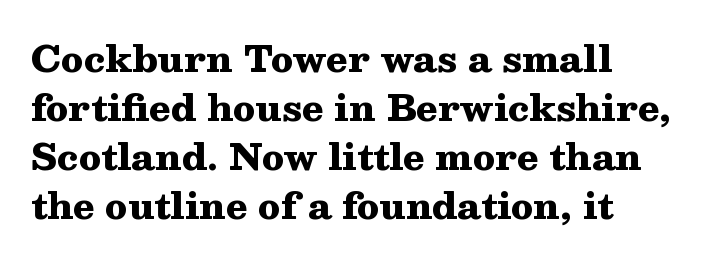
The designer went with a serif here, giving each stem small feet. Leading: standard. The type sits square on the baseline with zero lean. Do the characters align in a grid? No, the font is proportional. The passage is arranged the way most books set body copy — flush left. Clear beneath every line of the passage.
